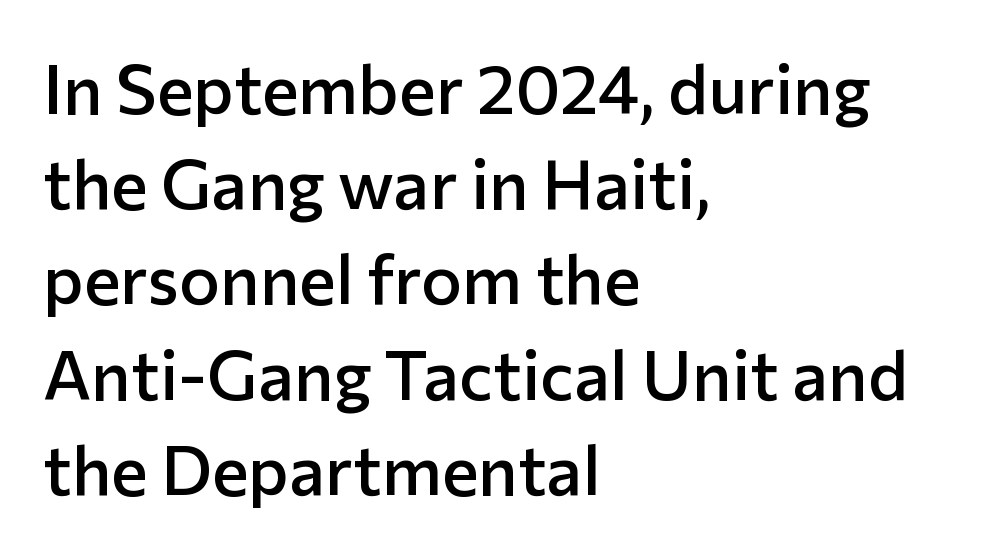
{"serif": "no", "italic": "no", "bold": "semi", "weight": "semibold", "width": "normal", "stroke_contrast": "low", "x_height": "medium", "monospaced": "no", "underline": "no", "align": "left", "line_spacing": "normal", "line_spacing_ratio": 1.38, "letter_spacing": "normal", "letter_spacing_em": 0.0, "glyph_px": 69}
